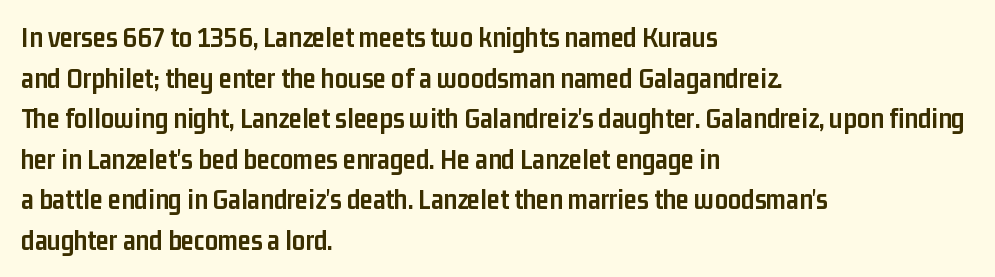
Q: Is the text bold? A: Yes.
Q: Is the text italic (slanted)? A: No, it is upright.
Q: Is the typeface a serif or a sans-serif typeface? A: Sans-serif.
Q: Is the text underlined? A: No.
Q: How is the paragraph aligned? A: Left-aligned.
Q: Is the spacing between letters normal or unusually wide? A: Normal.
Q: Is the spacing between lines tight, normal or loose? A: Normal.
Q: Width (condensed, normal, or wide)? A: Condensed.
Q: Stroke contrast? A: Low.
Q: x-height? A: Medium.
Q: Monospaced? A: No.
